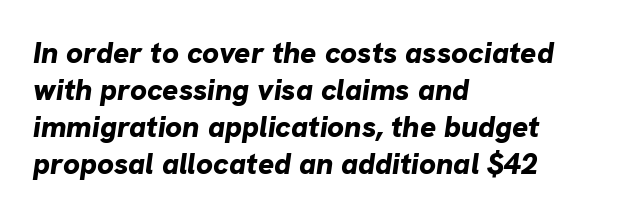
Spacing verdict: proportional, widths tailored to each character. These words are printed bold, with thick strokes throughout. The rendering anchors every line to the left-hand side. A bare baseline throughout the passage. Tall strokes in this sample are angled rather than plumb.
